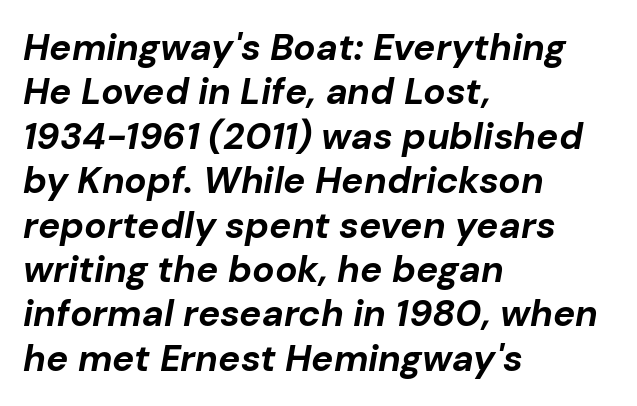
{"italic": "yes", "lean": "right", "slant_degrees": 10, "bold": "yes", "weight": "bold", "width": "normal", "stroke_contrast": "low", "x_height": "medium", "monospaced": "no", "underline": "no", "align": "left", "line_spacing_ratio": 1.2, "letter_spacing": "normal", "letter_spacing_em": 0.0, "glyph_px": 37}
